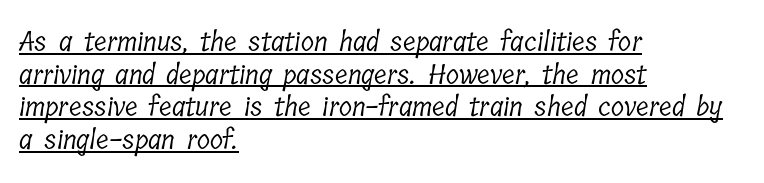
These lines stack with their left ends in a neat column. The gaps between neighbouring characters are ordinary and unremarkable. The face used here appears with an underline applied. The weight tops out at a normal text grade.
